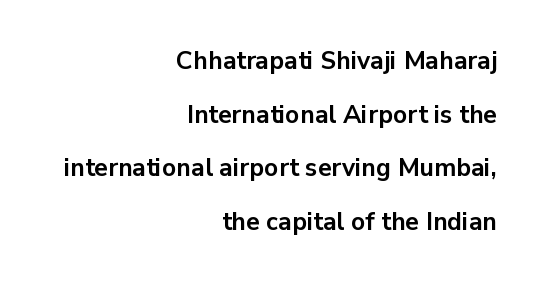
Plain, unruled lines of type. Casual observation: everything's shoved over to the right. Compared with an ordinary text face, these strokes are far heavier — a full bold. The font's upright variant was chosen for this text. Each new line begins a long way beneath the previous one. How are the letters spaced? Ordinarily, with no added tracking.
